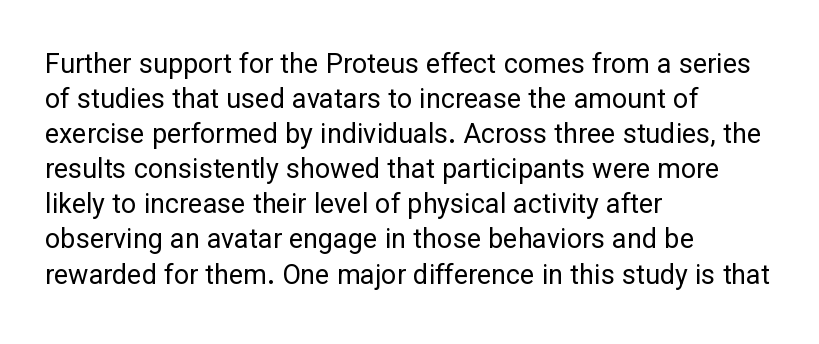
The image shows 27 px text type, upright; set left-aligned, normal line spacing (1.3x), normal letter spacing, not underlined.
